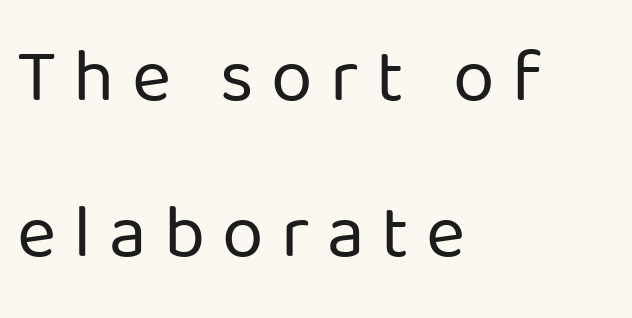
Q: Is the text bold? A: No.
Q: Is the text italic (slanted)? A: No, it is upright.
Q: Is the typeface a serif or a sans-serif typeface? A: Sans-serif.
Q: Is the text underlined? A: No.
Q: How is the paragraph aligned? A: Left-aligned.
Q: Is the spacing between letters normal or unusually wide? A: Unusually wide.
Q: Is the spacing between lines tight, normal or loose? A: Loose.
Q: Width (condensed, normal, or wide)? A: Normal.
Q: Stroke contrast? A: Low.
Q: x-height? A: Medium.
Q: Monospaced? A: No.
